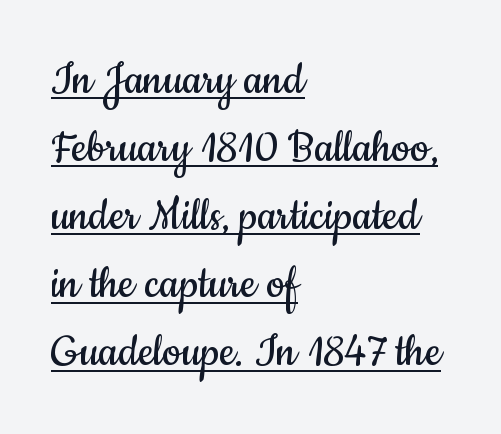
Teacher's note: observe the even left margin — that is flush-left alignment. This sample uses plain, unmodified letter spacing. The face looks like a standard text weight, possibly lighter. No feet cap the strokes, marking this as sans-serif type. A typesetter would call this proportional, since set widths differ per character.
